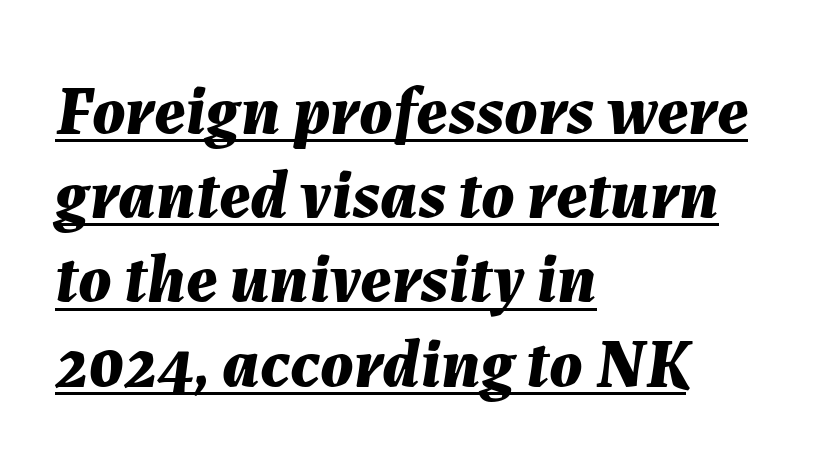
{"italic": "yes", "lean": "right", "slant_degrees": 7, "bold": "yes", "weight": "bold", "width": "normal", "stroke_contrast": "medium", "x_height": "medium", "monospaced": "no", "underline": "yes", "align": "left", "line_spacing_ratio": 1.22, "letter_spacing": "normal", "letter_spacing_em": 0.0, "glyph_px": 69}
